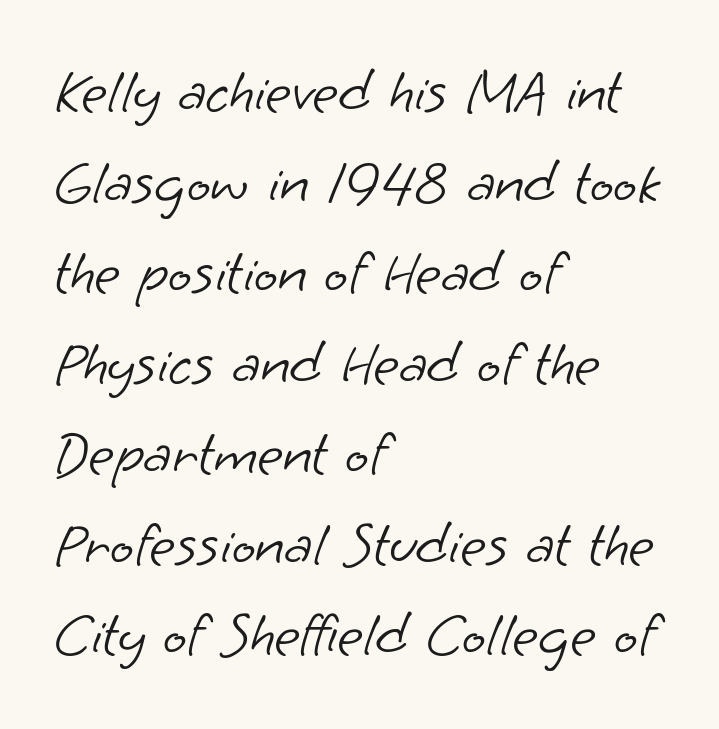
Q: Is the text bold? A: No.
Q: Is the typeface a serif or a sans-serif typeface? A: Sans-serif.
Q: Is the text underlined? A: No.
Q: How is the paragraph aligned? A: Left-aligned.
Q: Is the spacing between letters normal or unusually wide? A: Normal.
Q: Is the spacing between lines tight, normal or loose? A: Normal.
Q: Width (condensed, normal, or wide)? A: Normal.
Q: Stroke contrast? A: Low.
Q: x-height? A: Small.
Q: Monospaced? A: No.
